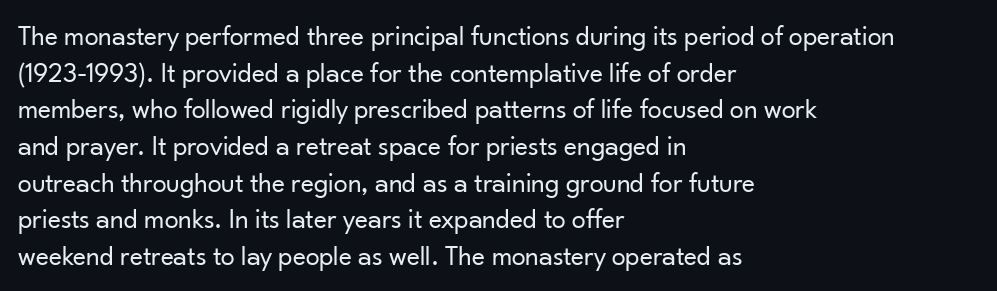
The passage is arranged the way most books set body copy — flush left. Each new line begins a customary step beneath the previous one. It's the straight-up-and-down kind of type. These lines keep a tight, regular rhythm from letter to letter. Weight class: somewhere from thin through regular.
